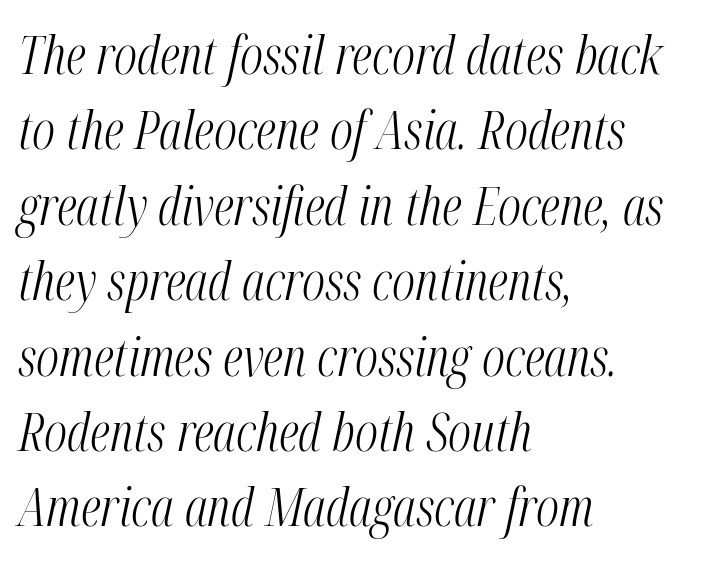
Q: Is the text bold? A: No.
Q: Is the text italic (slanted)? A: Yes, it leans right by about 12 degrees.
Q: Is the text underlined? A: No.
Q: How is the paragraph aligned? A: Left-aligned.
Q: Is the spacing between letters normal or unusually wide? A: Normal.
Q: Is the spacing between lines tight, normal or loose? A: Normal.
Q: Width (condensed, normal, or wide)? A: Condensed.
Q: Stroke contrast? A: Medium.
Q: x-height? A: Medium.
Q: Monospaced? A: No.
